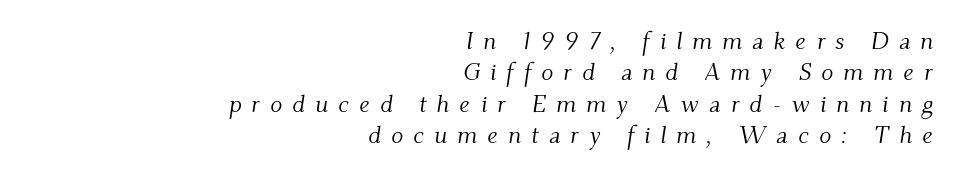
{"italic": "yes", "lean": "right", "slant_degrees": 9, "bold": "no", "underline": "no", "align": "right", "line_spacing": "normal", "line_spacing_ratio": 1.26, "letter_spacing": "wide", "letter_spacing_em": 0.4, "glyph_px": 25}
